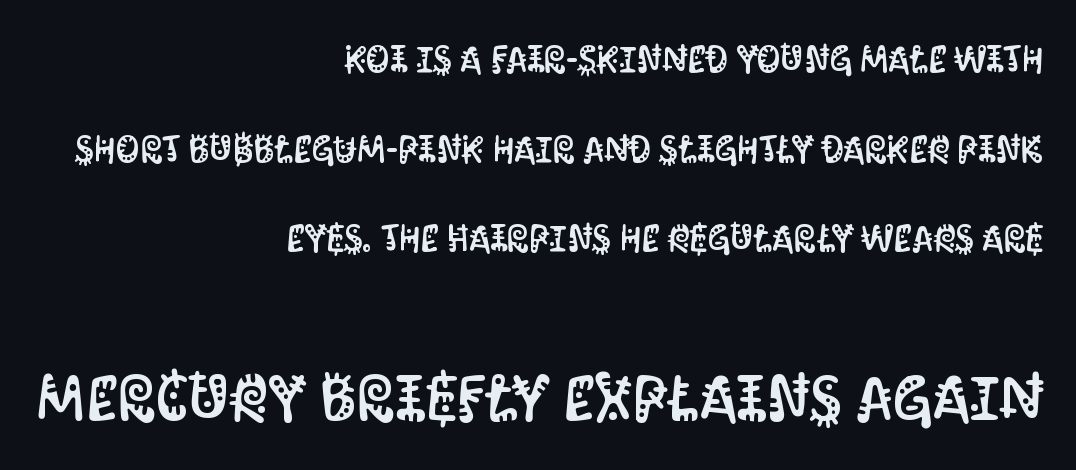
The letters advance in unequal steps, a hallmark of proportional type. Between one letter and the next there's only the usual sliver of space. The block sitting lower on the canvas is the one with enlarged characters. The setting favours the right margin, as signatures and pull-quotes sometimes do. Ordinary non-slanted type is in use.
